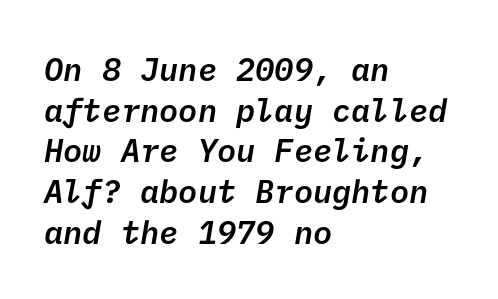
In CSS terms this would be text-align: left. Summary of vertical rhythm: regular, with standard interline spacing. The letters sit at their default tracking, neither squeezed nor spread. The glyphs are unaccompanied by any horizontal stroke below them. Letterform terminals end flat and unadorned throughout the passage. On the weight axis this lands at semibold, roughly 600.
